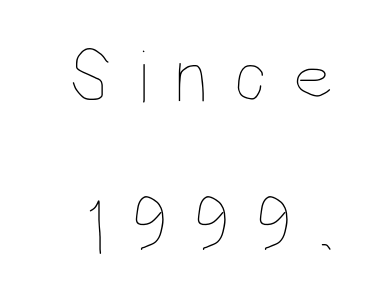
Compared with typical body copy, the letter spacing here is much looser. These lines were composed using upright roman letters. Varying glyph widths throughout — classic text-font behaviour. Ink coverage per letter is moderate at most. The lines are spread far apart with generous leading. Descenders are the only things crossing below the line.
